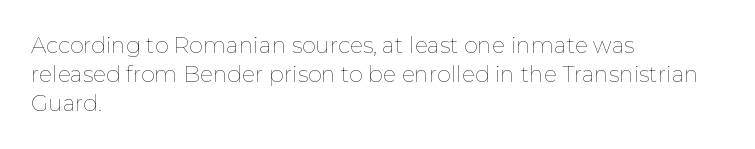
Q: Is the text bold? A: No.
Q: Is the text italic (slanted)? A: No, it is upright.
Q: Is the text underlined? A: No.
Q: How is the paragraph aligned? A: Left-aligned.
Q: Is the spacing between letters normal or unusually wide? A: Normal.
Q: Is the spacing between lines tight, normal or loose? A: Normal.
